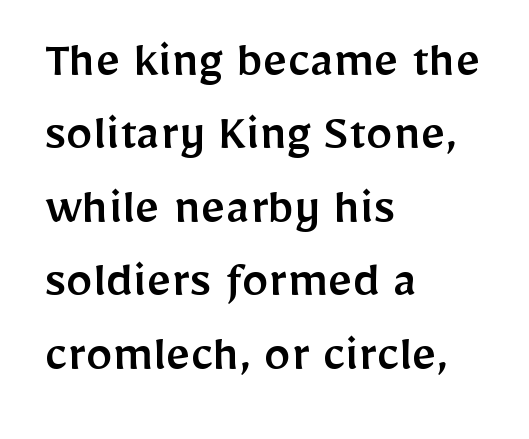
The image shows 54 px sans-serif type, upright; set left-aligned, normal line spacing (1.36x), normal letter spacing, not underlined; low stroke contrast and a medium x-height.
